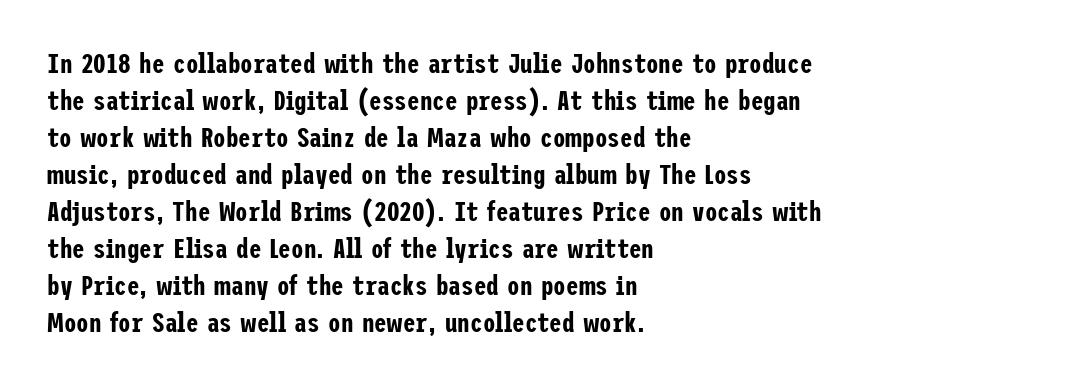
{"serif": "no", "italic": "no", "width": "condensed", "stroke_contrast": "low", "x_height": "medium", "underline": "no", "align": "left", "line_spacing": "normal", "line_spacing_ratio": 1.32, "letter_spacing": "normal", "letter_spacing_em": 0.0, "glyph_px": 28}
